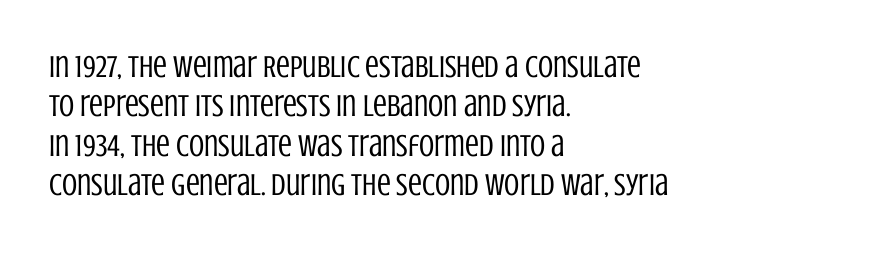
Q: Is the text bold? A: No.
Q: Is the text italic (slanted)? A: No, it is upright.
Q: Is the typeface a serif or a sans-serif typeface? A: Sans-serif.
Q: Is the text underlined? A: No.
Q: How is the paragraph aligned? A: Left-aligned.
Q: Is the spacing between letters normal or unusually wide? A: Normal.
Q: Is the spacing between lines tight, normal or loose? A: Normal.
Q: Width (condensed, normal, or wide)? A: Condensed.
Q: Stroke contrast? A: Low.
Q: x-height? A: Large.
Q: Monospaced? A: No.
